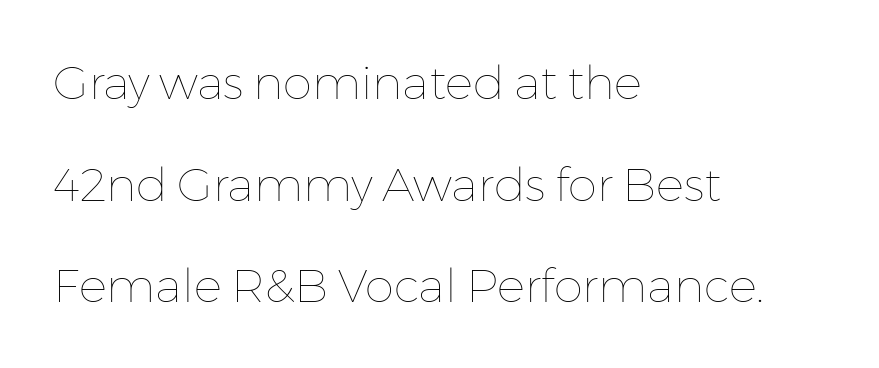
{"italic": "no", "bold": "no", "weight": "thin", "width": "normal", "stroke_contrast": "low", "x_height": "medium", "monospaced": "no", "underline": "no", "align": "left", "line_spacing": "loose", "line_spacing_ratio": 2.16, "letter_spacing": "normal", "letter_spacing_em": 0.0, "glyph_px": 47}
